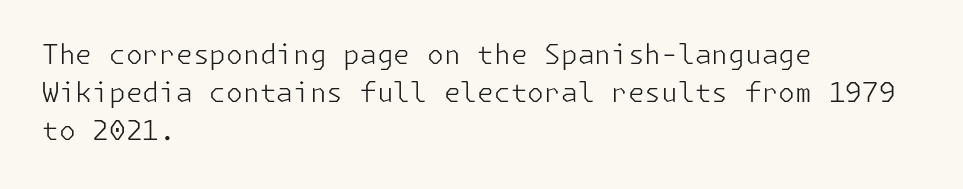
Q: Is the text bold? A: No.
Q: Is the text italic (slanted)? A: No, it is upright.
Q: Is the text underlined? A: No.
Q: How is the paragraph aligned? A: Left-aligned.
Q: Is the spacing between letters normal or unusually wide? A: Normal.
Q: Is the spacing between lines tight, normal or loose? A: Normal.
